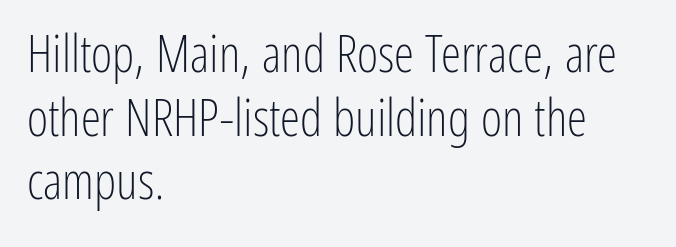
The image shows 51 px light, condensed sans-serif type, upright; set left-aligned, normal line spacing (1.25x), normal letter spacing, not underlined; low stroke contrast and a medium x-height.
